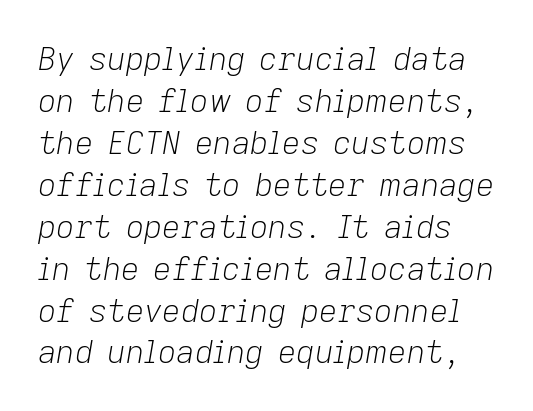
Q: Is the text bold? A: No.
Q: Is the text italic (slanted)? A: Yes, it leans right by about 9 degrees.
Q: Is the text underlined? A: No.
Q: Is the spacing between letters normal or unusually wide? A: Normal.
Q: Is the spacing between lines tight, normal or loose? A: Normal.
Q: Width (condensed, normal, or wide)? A: Normal.
Q: Stroke contrast? A: Low.
Q: x-height? A: Medium.
Q: Monospaced? A: No.
